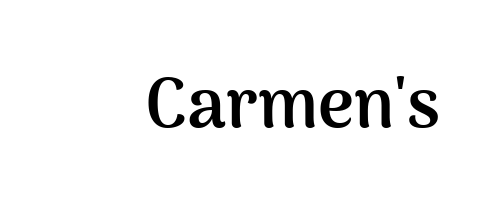
Q: Is the text bold? A: Yes.
Q: Is the text italic (slanted)? A: No, it is upright.
Q: Is the typeface a serif or a sans-serif typeface? A: Sans-serif.
Q: Is the text underlined? A: No.
Q: Is the spacing between letters normal or unusually wide? A: Normal.
Q: Width (condensed, normal, or wide)? A: Normal.
Q: Stroke contrast? A: Medium.
Q: x-height? A: Medium.
Q: Monospaced? A: No.
